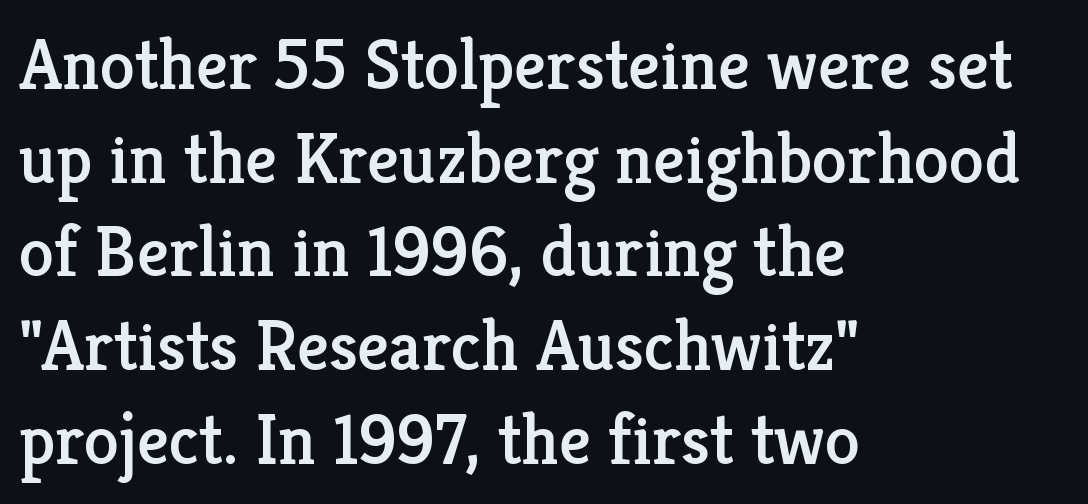
Note the varied advance widths — an 'i' is clearly narrower than an 'm'. All the whitespace from short lines collects on the right. Descenders hang freely into open space. The line texture is even and compact thanks to regular tracking.
